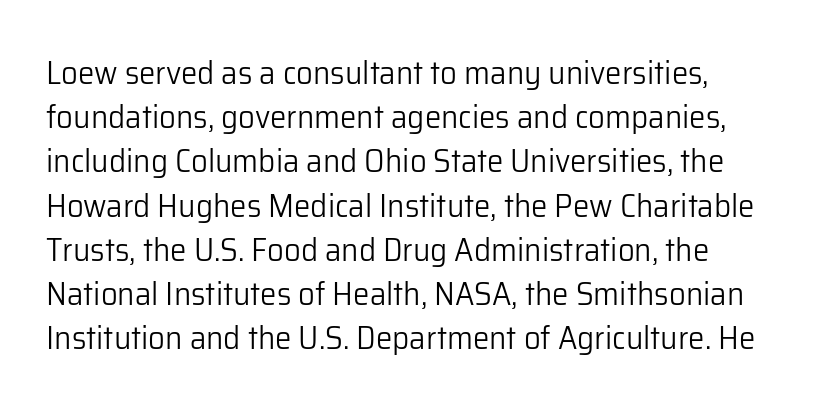
{"serif": "no", "italic": "no", "bold": "no", "weight": "light", "width": "normal", "stroke_contrast": "low", "x_height": "medium", "monospaced": "no", "underline": "no", "line_spacing": "normal", "line_spacing_ratio": 1.34, "letter_spacing": "normal", "letter_spacing_em": 0.0, "glyph_px": 33}
